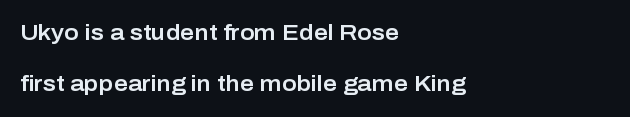
{"italic": "no", "underline": "no", "align": "left", "line_spacing": "loose", "line_spacing_ratio": 2.34, "letter_spacing": "normal", "letter_spacing_em": 0.0, "glyph_px": 22}
